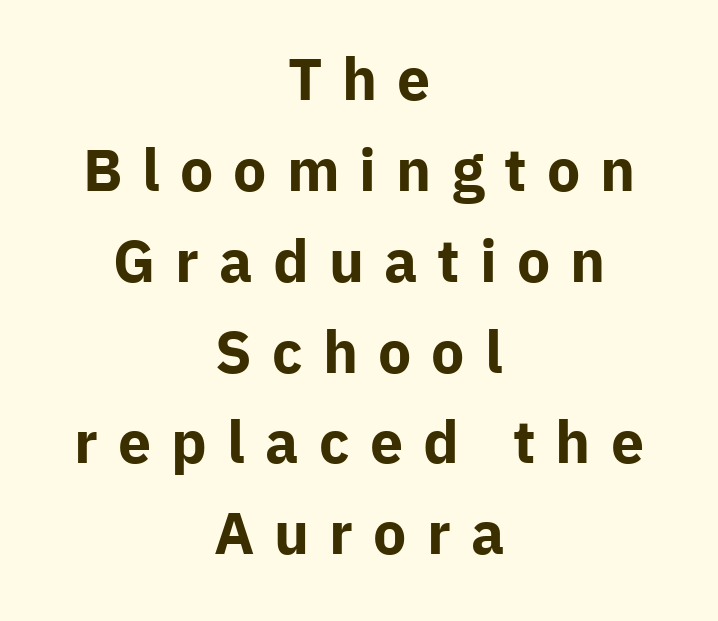
Students, observe: this is what conventionally led text looks like. The rendering shows plain stroke endings on the letterforms — a sans-serif design. Unmarked baselines from the first word to the last. If you folded the block vertically in half, each line would mirror itself in length.
